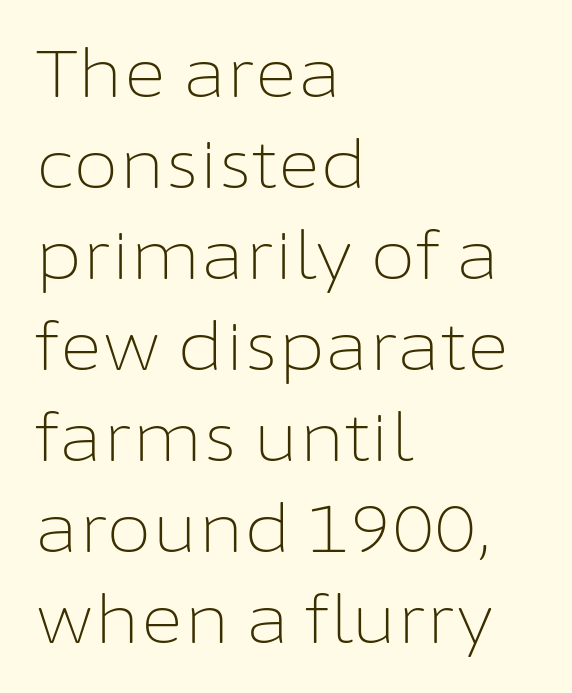
The typography opts for an upright posture over an oblique one. The designer went with a sans here, leaving each stem footless. A bare baseline throughout the passage. The passage shown stacks its lines at a standard gap. A light-to-regular cut is what we see here.
